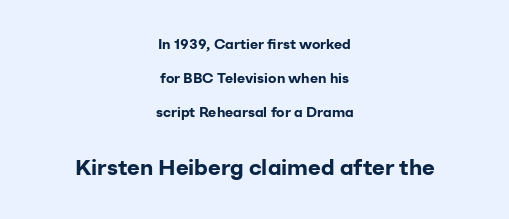
The image shows 22 px bold type, upright; set centered, loose line spacing (2.43x), normal letter spacing, not underlined; the second (bottom) block is 1.57x larger.
